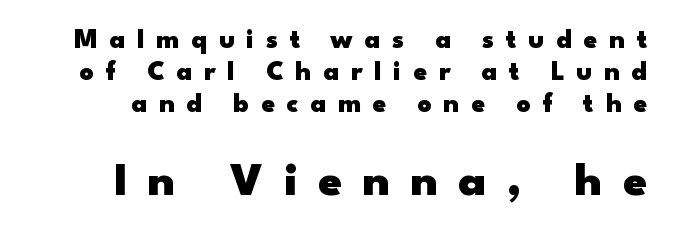
{"serif": "no", "italic": "no", "bold": "yes", "weight": "heavy", "width": "wide", "stroke_contrast": "low", "x_height": "small", "monospaced": "no", "underline": "no", "line_spacing_ratio": 1.18, "letter_spacing": "wide", "letter_spacing_em": 0.44, "larger_block": "second", "size_ratio": 1.74, "glyph_px": 47}
